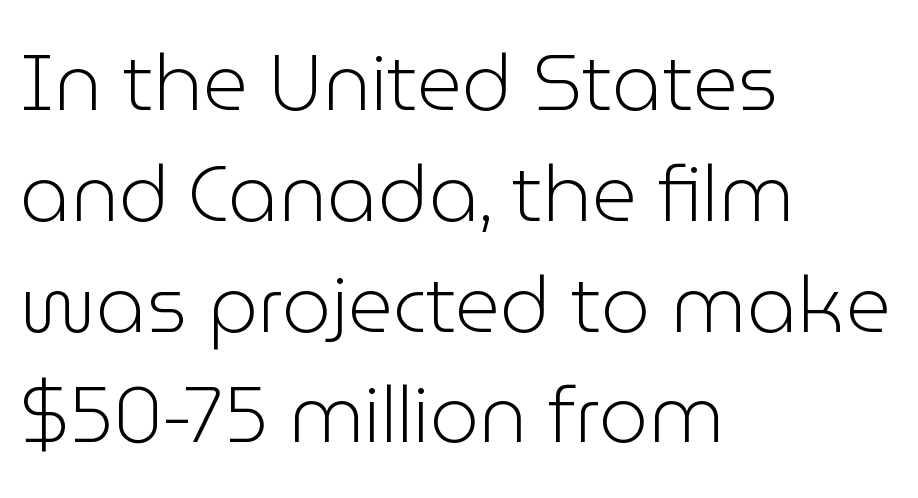
This is the regular roman posture of the typeface. The baseline area is clear. On a weight scale, this lands at 450 or below. Serifs: no, the terminals of the letterforms are clean. Compared with typical paragraphs, the rows here are spaced about the same. Horizontal alignment here is leftward, the default for most running prose.
